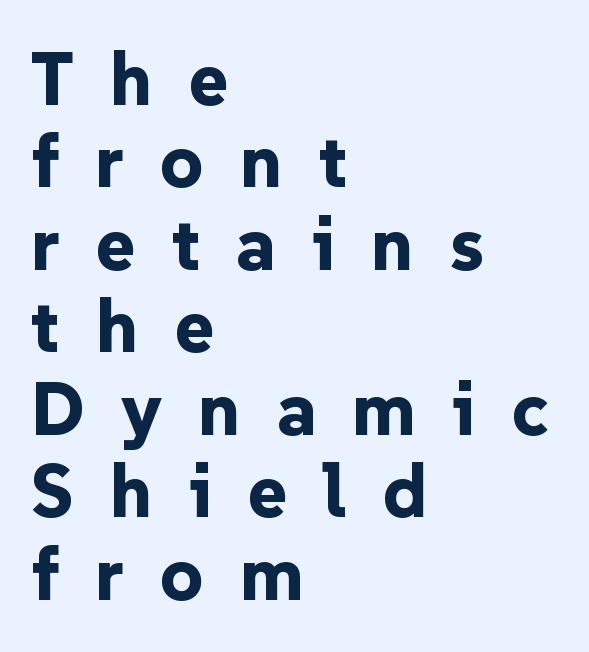
Plain, unruled lines of type. The compositor pushed each line to the left boundary. Character widths vary here, with narrow letters taking less room than wide ones. The font's upright variant was chosen for this text. This is heavy type, rendered in bold. Baseline-to-baseline distance is barely more than the letter height.
